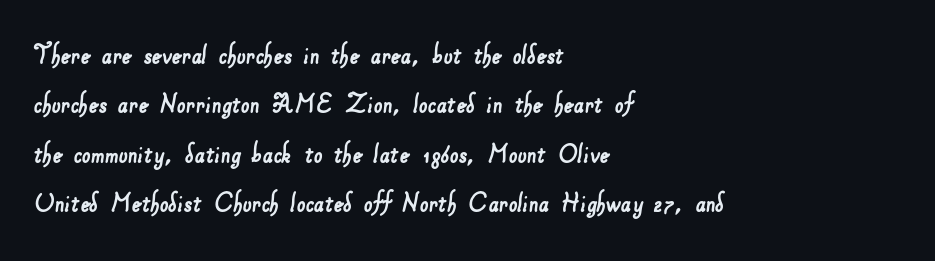
Q: Is the typeface a serif or a sans-serif typeface? A: Sans-serif.
Q: Is the text underlined? A: No.
Q: How is the paragraph aligned? A: Left-aligned.
Q: Is the spacing between letters normal or unusually wide? A: Normal.
Q: Is the spacing between lines tight, normal or loose? A: Normal.
Q: Width (condensed, normal, or wide)? A: Normal.
Q: Stroke contrast? A: Low.
Q: x-height? A: Small.
Q: Monospaced? A: No.
